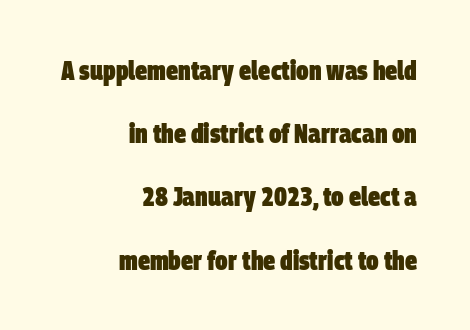
Regarding leading, the lines here are spaced well apart. The rag falls on the left side of this text block. Chunky letters — that's bold for sure. The passage shown is not underscored anywhere. Look at the tracking — it's just the regular setting, nothing added.
